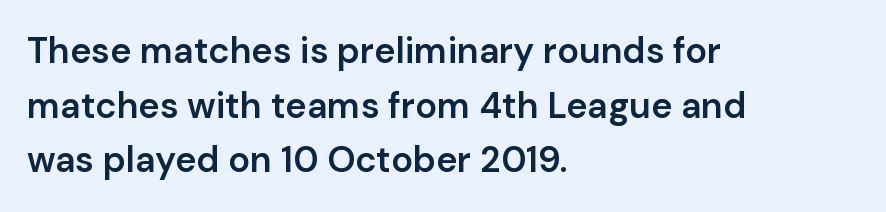
Q: Is the text bold? A: Semi-bold.
Q: Is the text italic (slanted)? A: No, it is upright.
Q: Is the typeface a serif or a sans-serif typeface? A: Sans-serif.
Q: Is the text underlined? A: No.
Q: How is the paragraph aligned? A: Left-aligned.
Q: Is the spacing between letters normal or unusually wide? A: Normal.
Q: Is the spacing between lines tight, normal or loose? A: Normal.
Q: Width (condensed, normal, or wide)? A: Normal.
Q: Stroke contrast? A: Low.
Q: x-height? A: Medium.
Q: Monospaced? A: No.
